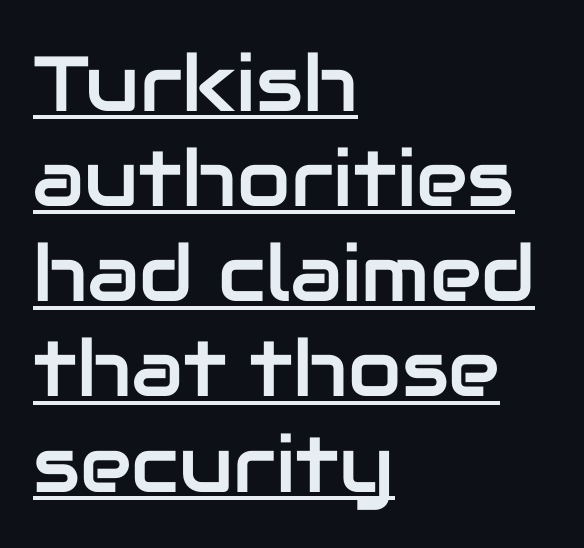
Q: Is the text italic (slanted)? A: No, it is upright.
Q: Is the typeface a serif or a sans-serif typeface? A: Sans-serif.
Q: Is the text underlined? A: Yes.
Q: How is the paragraph aligned? A: Left-aligned.
Q: Is the spacing between letters normal or unusually wide? A: Normal.
Q: Width (condensed, normal, or wide)? A: Normal.
Q: Stroke contrast? A: Low.
Q: x-height? A: Medium.
Q: Monospaced? A: No.
